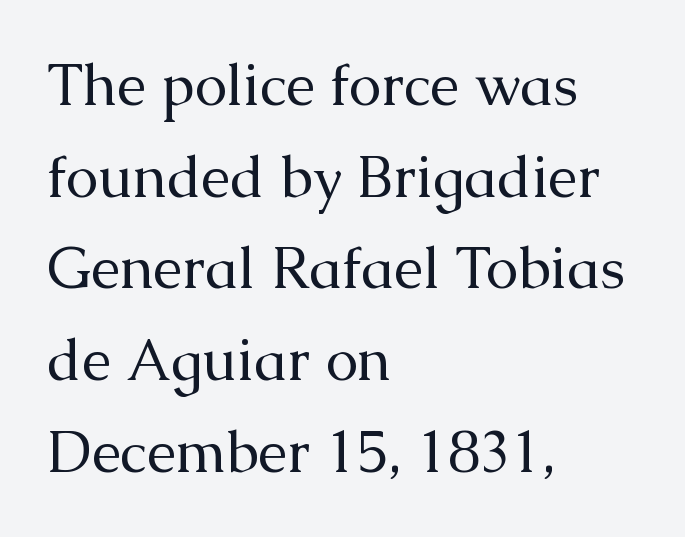
{"serif": "yes", "italic": "no", "bold": "no", "weight": "regular", "width": "normal", "stroke_contrast": "medium", "x_height": "medium", "monospaced": "no", "underline": "no", "align": "left", "line_spacing": "normal", "line_spacing_ratio": 1.58, "letter_spacing": "normal", "letter_spacing_em": 0.0, "glyph_px": 58}
